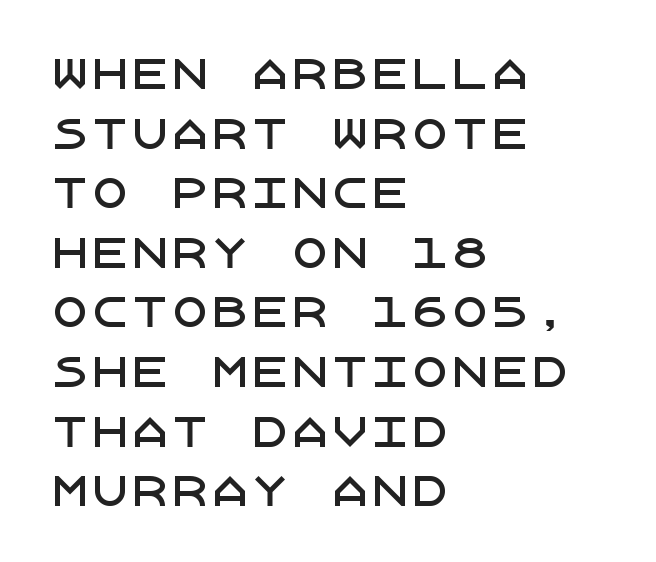
{"serif": "no", "italic": "no", "width": "normal", "stroke_contrast": "low", "x_height": "large", "underline": "no", "align": "left", "line_spacing": "normal", "line_spacing_ratio": 1.49, "letter_spacing": "normal", "letter_spacing_em": 0.0, "glyph_px": 40}
